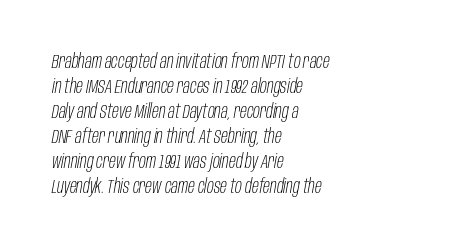
{"italic": "yes", "lean": "right", "slant_degrees": 10, "bold": "no", "underline": "no", "align": "left", "line_spacing": "normal", "line_spacing_ratio": 1.25, "letter_spacing": "normal", "letter_spacing_em": 0.0, "glyph_px": 20}
